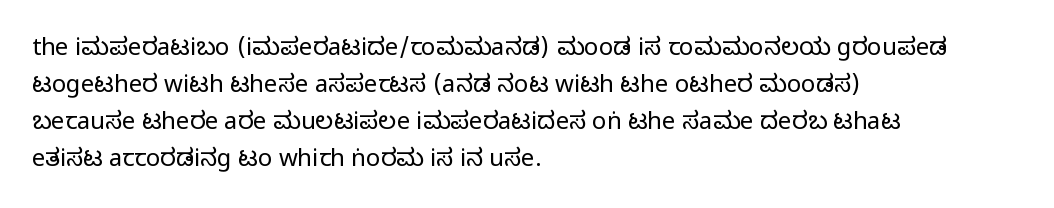
Q: Is the text bold? A: No.
Q: Is the text italic (slanted)? A: No, it is upright.
Q: Is the text underlined? A: No.
Q: How is the paragraph aligned? A: Left-aligned.
Q: Is the spacing between letters normal or unusually wide? A: Normal.
Q: Is the spacing between lines tight, normal or loose? A: Normal.
